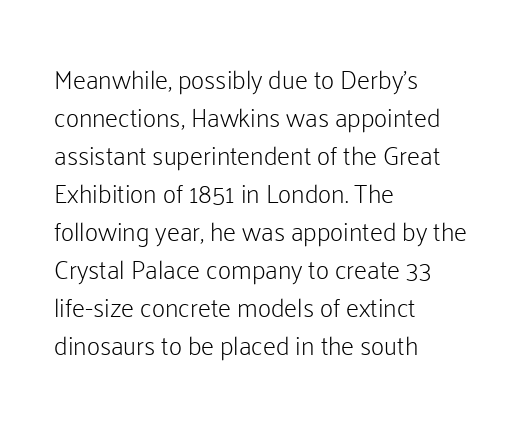
Q: Is the text bold? A: No.
Q: Is the text italic (slanted)? A: No, it is upright.
Q: Is the text underlined? A: No.
Q: How is the paragraph aligned? A: Left-aligned.
Q: Is the spacing between letters normal or unusually wide? A: Normal.
Q: Is the spacing between lines tight, normal or loose? A: Normal.
